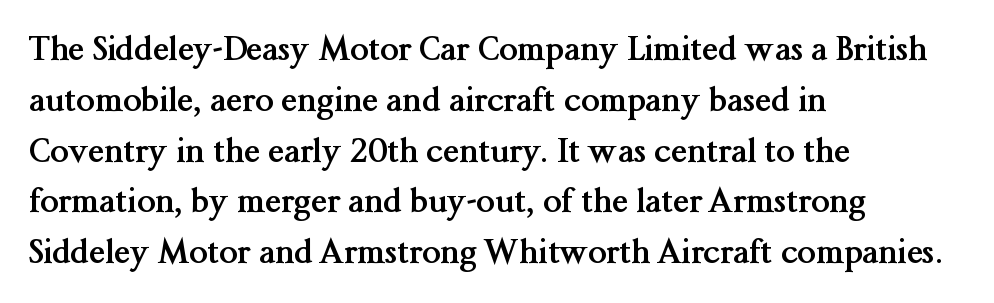
The image shows 33 px semibold serif type, upright; set left-aligned, normal line spacing (1.54x), normal letter spacing, not underlined; medium stroke contrast and a medium x-height.
